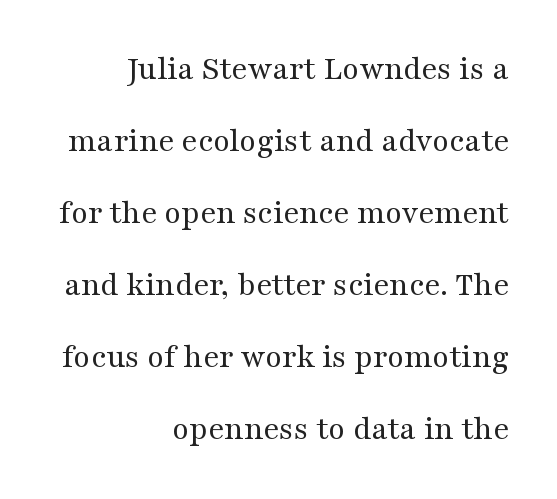
{"serif": "yes", "italic": "no", "bold": "no", "weight": "regular", "width": "wide", "stroke_contrast": "medium", "x_height": "medium", "monospaced": "no", "underline": "no", "align": "right", "line_spacing": "loose", "line_spacing_ratio": 2.12, "letter_spacing": "normal", "letter_spacing_em": 0.0, "glyph_px": 34}
